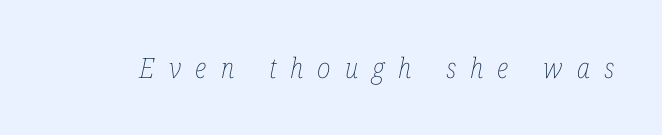
Only glyphs here, with clear space below each row. A quiet, ordinary-to-light weight characterises the typeface. These lines were composed using italics. Between one letter and the next there's a generous, obvious gap. Spacing verdict: proportional, widths tailored to each character.
